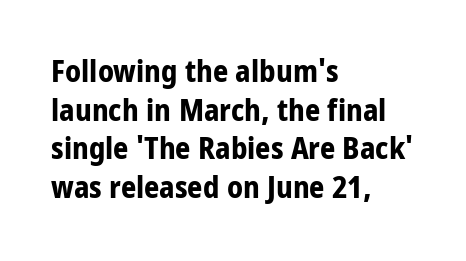
Q: Is the text bold? A: Yes.
Q: Is the text italic (slanted)? A: No, it is upright.
Q: Is the typeface a serif or a sans-serif typeface? A: Sans-serif.
Q: Is the text underlined? A: No.
Q: How is the paragraph aligned? A: Left-aligned.
Q: Is the spacing between letters normal or unusually wide? A: Normal.
Q: Is the spacing between lines tight, normal or loose? A: Normal.
Q: Width (condensed, normal, or wide)? A: Condensed.
Q: Stroke contrast? A: Low.
Q: x-height? A: Large.
Q: Monospaced? A: No.
